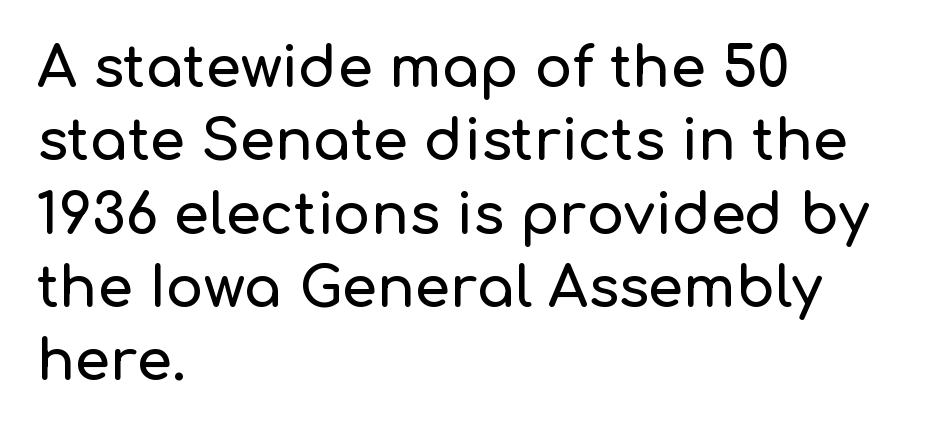
The image shows 56 px sans-serif type, upright; set left-aligned, normal line spacing (1.31x), normal letter spacing, not underlined; low stroke contrast and a medium x-height.
